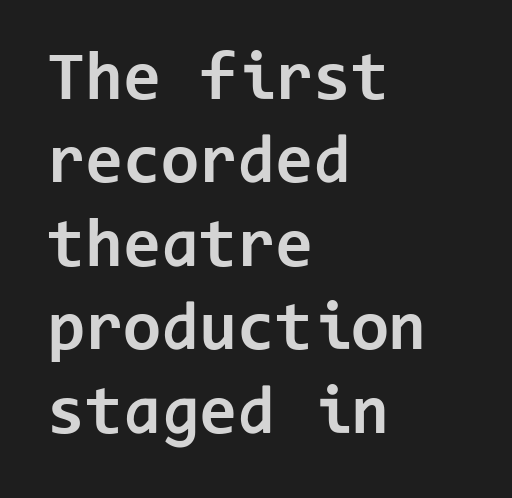
The image shows 69 px bold sans-serif type, upright, monospaced; set left-aligned, line spacing 1.21x, normal letter spacing, not underlined; low stroke contrast and a medium x-height.
